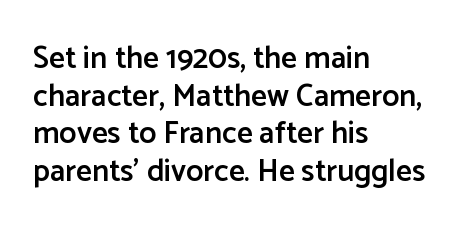
Compared with typical body copy, the letter spacing here is the same. The letters advance in unequal steps, a hallmark of proportional type. The typography opts for an upright posture over an oblique one. A clean baseline with only descenders dipping below it. A bit beefed up — I'd call it semibold rather than bold. Does the type have serifs? No, each stem ends abruptly.
